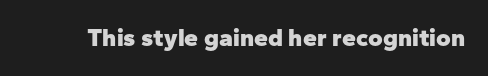
Underlining? Definitely not there. Strong, thick strokes mark this as bold type. This sample uses an upright cut, with every glyph sitting square on the baseline. A typesetter would call this zero additional tracking.
